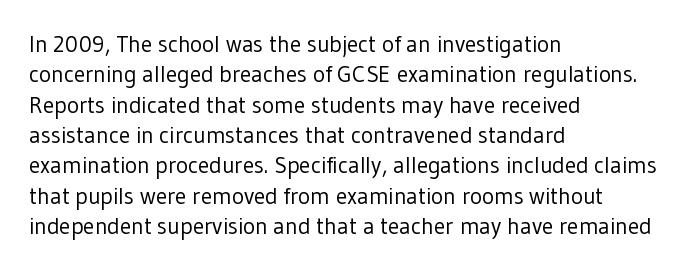
The image shows 23 px text type, upright; set left-aligned, normal line spacing (1.32x), normal letter spacing, not underlined.
